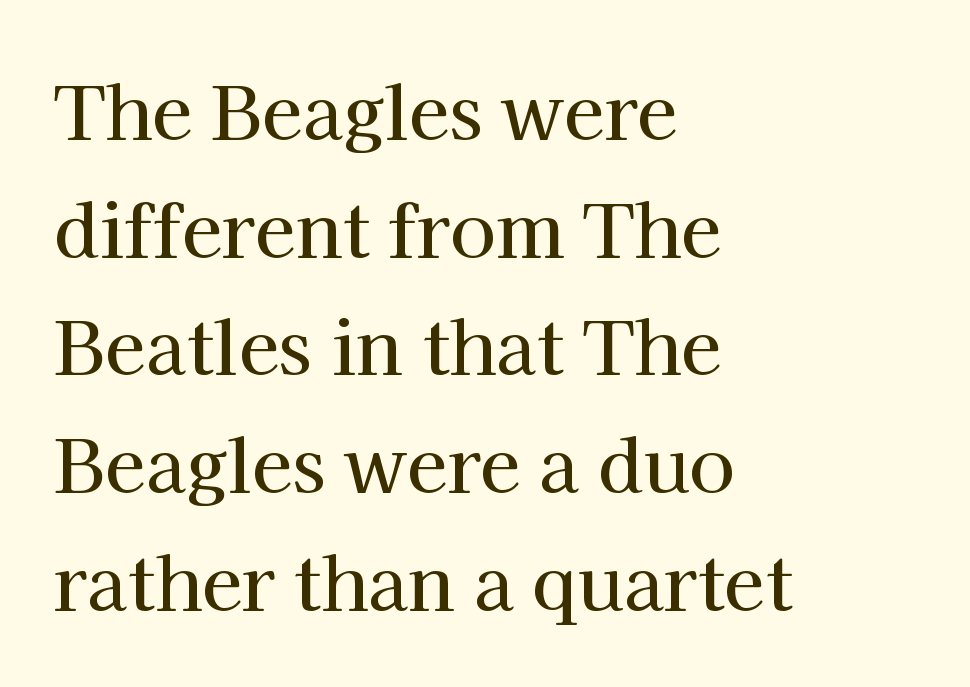
Descenders are the only things crossing below the line. The passage shown has conventional tracking throughout. Line spacing here is normal. The rendering anchors every line to the left-hand side.
